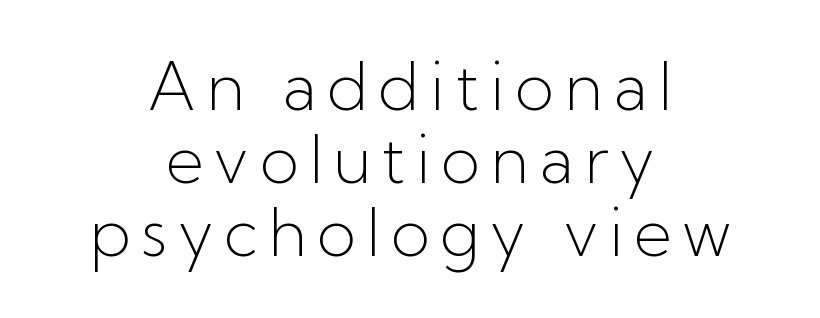
{"serif": "no", "italic": "no", "bold": "no", "weight": "light", "width": "normal", "stroke_contrast": "low", "x_height": "medium", "monospaced": "no", "underline": "no", "align": "center", "line_spacing": "tight", "line_spacing_ratio": 1.12, "glyph_px": 65}
